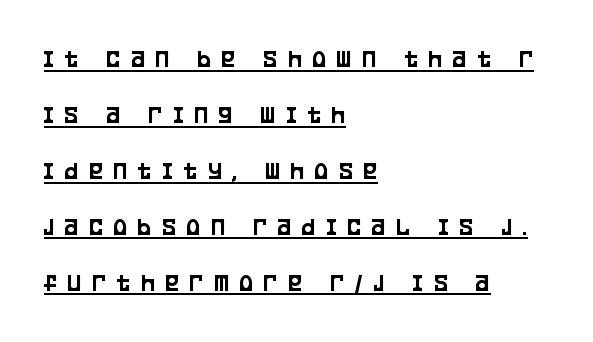
Q: Is the text italic (slanted)? A: No, it is upright.
Q: Is the text underlined? A: Yes.
Q: How is the paragraph aligned? A: Left-aligned.
Q: Is the spacing between letters normal or unusually wide? A: Unusually wide.
Q: Is the spacing between lines tight, normal or loose? A: Loose.
